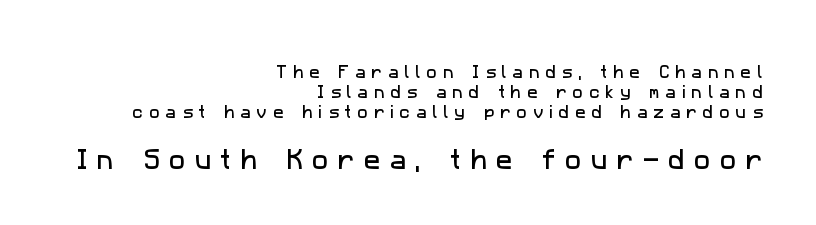
{"underline": "no", "align": "right", "line_spacing": "normal", "line_spacing_ratio": 1.43, "letter_spacing": "wide", "letter_spacing_em": 0.42, "larger_block": "second", "size_ratio": 1.57, "glyph_px": 22}
